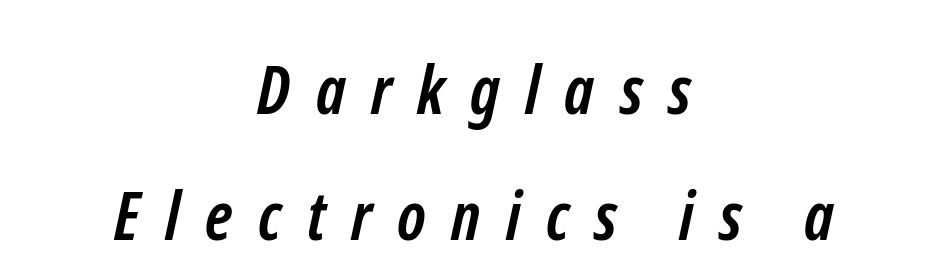
{"serif": "no", "bold": "yes", "weight": "semibold", "width": "condensed", "stroke_contrast": "low", "x_height": "medium", "monospaced": "no", "underline": "no", "align": "center", "line_spacing_ratio": 1.88, "letter_spacing": "wide", "letter_spacing_em": 0.38, "glyph_px": 67}
